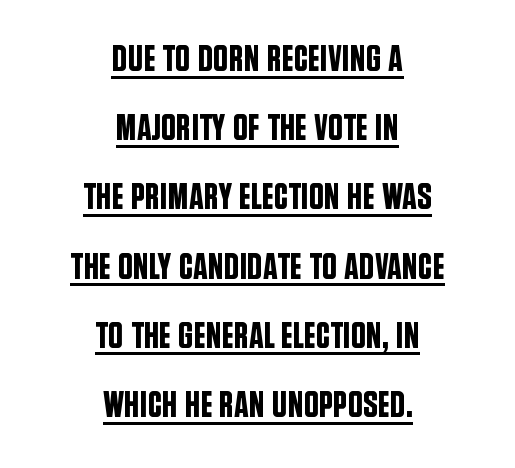
The image shows 37 px condensed sans-serif type, upright; set centered, line spacing 1.87x, normal letter spacing, underlined; low stroke contrast and a large x-height.
